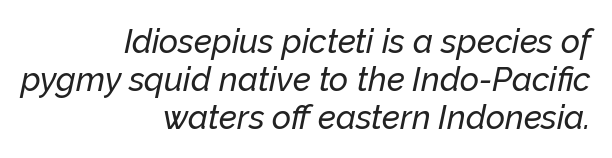
The image shows 33 px text type, italic (leaning right); set right-aligned, tight line spacing (1.15x), normal letter spacing, not underlined; low stroke contrast and a medium x-height.
